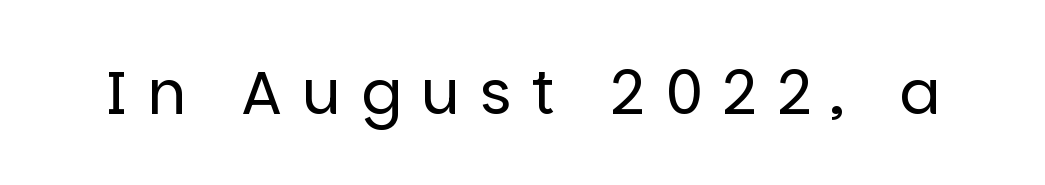
You could only call the tracking loose — the letters float apart. The characters display no serif detailing; their extremities are plain. It's the straight-up-and-down kind of type. Here the designer chose a conventional face with non-uniform glyph widths.
